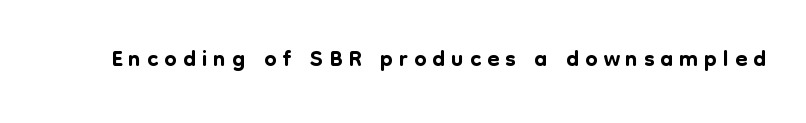
Q: Is the text italic (slanted)? A: No, it is upright.
Q: Is the typeface a serif or a sans-serif typeface? A: Sans-serif.
Q: Is the text underlined? A: No.
Q: Width (condensed, normal, or wide)? A: Normal.
Q: Stroke contrast? A: Low.
Q: x-height? A: Medium.
Q: Monospaced? A: No.
